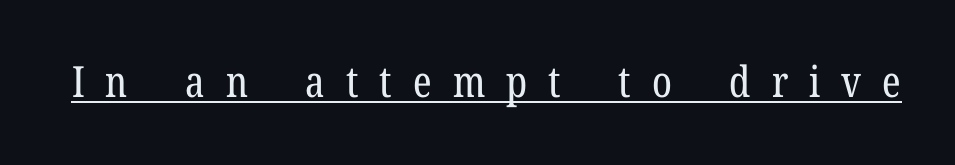
Q: Is the text bold? A: No.
Q: Is the text italic (slanted)? A: No, it is upright.
Q: Is the typeface a serif or a sans-serif typeface? A: Serif.
Q: Is the text underlined? A: Yes.
Q: Is the spacing between letters normal or unusually wide? A: Unusually wide.
Q: Width (condensed, normal, or wide)? A: Condensed.
Q: Stroke contrast? A: Low.
Q: x-height? A: Medium.
Q: Monospaced? A: No.
